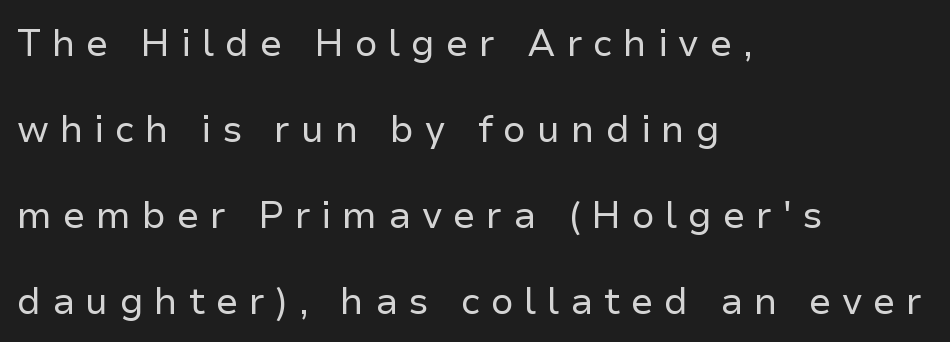
The image shows 37 px regular-weight sans-serif type, upright; set left-aligned, loose line spacing (2.32x), unusually wide letter spacing (+0.29 em), not underlined; low stroke contrast and a medium x-height.
